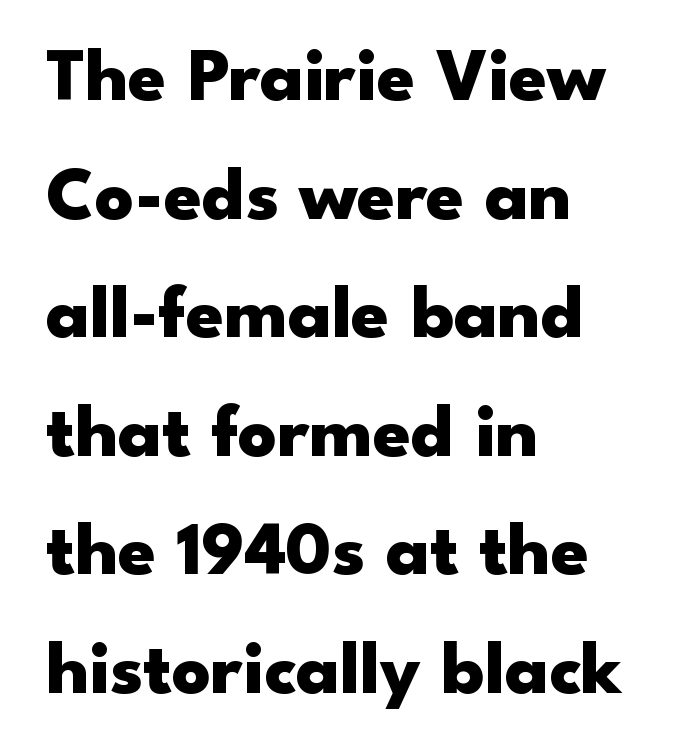
{"serif": "no", "italic": "no", "bold": "yes", "weight": "heavy", "width": "wide", "stroke_contrast": "low", "x_height": "small", "monospaced": "no", "underline": "no", "align": "left", "line_spacing": "normal", "line_spacing_ratio": 1.56, "letter_spacing": "normal", "letter_spacing_em": 0.0, "glyph_px": 76}
